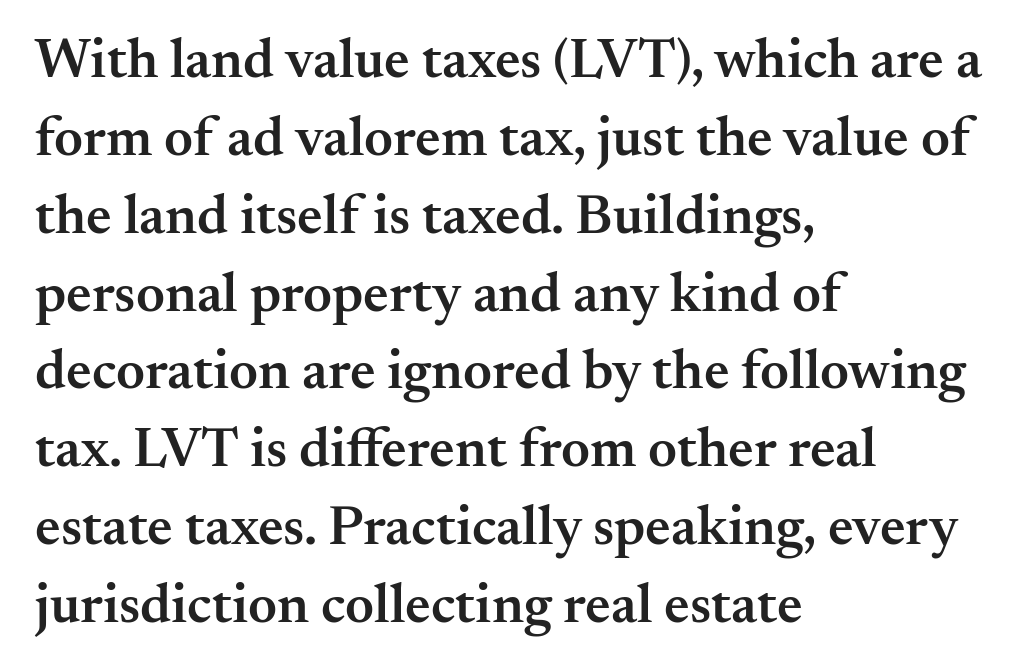
{"serif": "yes", "italic": "no", "bold": "semi", "weight": "semibold", "width": "normal", "stroke_contrast": "medium", "x_height": "small", "monospaced": "no", "underline": "no", "align": "left", "line_spacing": "normal", "line_spacing_ratio": 1.39, "letter_spacing": "normal", "letter_spacing_em": 0.0, "glyph_px": 56}
